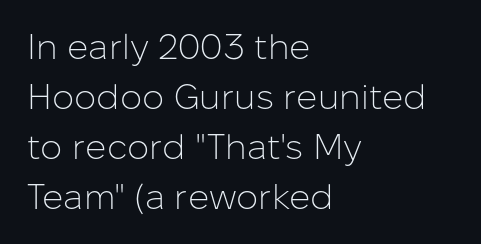
{"serif": "no", "italic": "no", "bold": "no", "weight": "light", "width": "normal", "stroke_contrast": "low", "x_height": "medium", "monospaced": "no", "underline": "no", "align": "left", "line_spacing": "normal", "line_spacing_ratio": 1.43, "letter_spacing": "normal", "letter_spacing_em": 0.0, "glyph_px": 35}
